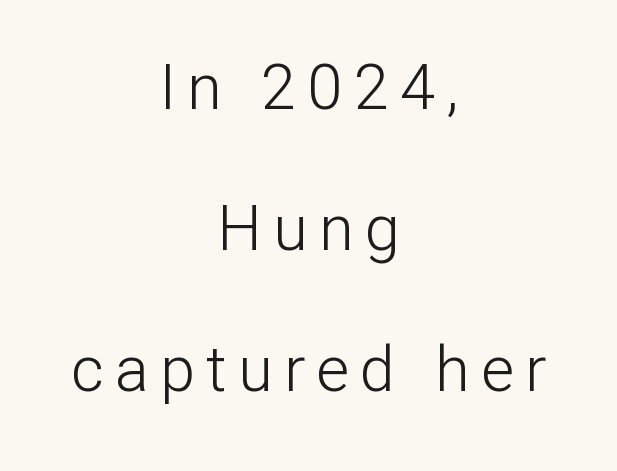
{"serif": "no", "italic": "no", "bold": "no", "weight": "light", "width": "normal", "stroke_contrast": "low", "x_height": "medium", "monospaced": "no", "underline": "no", "align": "center", "line_spacing": "loose", "line_spacing_ratio": 2.24, "glyph_px": 63}
